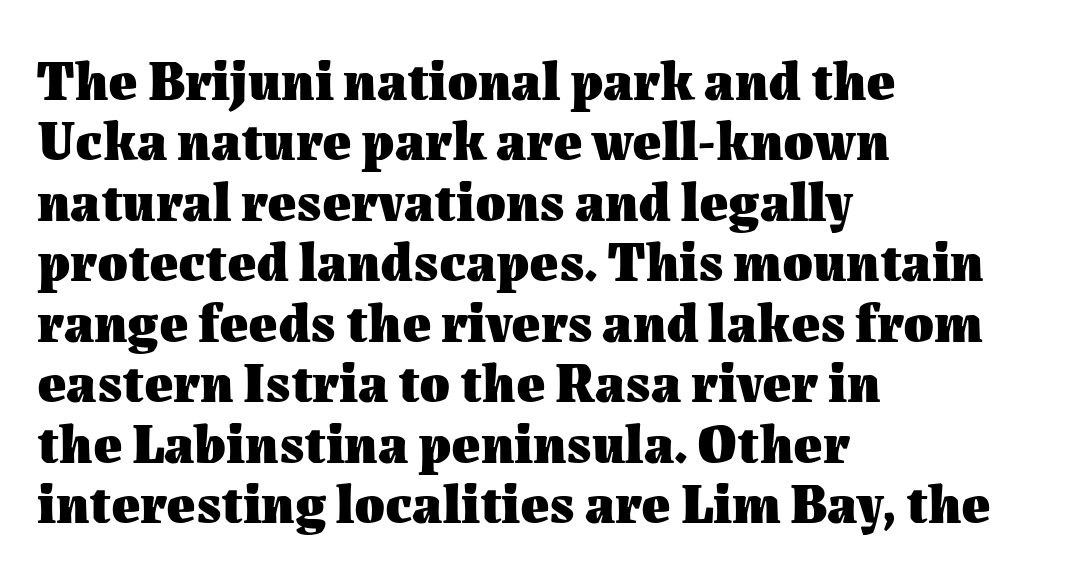
Q: Is the text bold? A: Yes.
Q: Is the text italic (slanted)? A: No, it is upright.
Q: Is the text underlined? A: No.
Q: How is the paragraph aligned? A: Left-aligned.
Q: Is the spacing between letters normal or unusually wide? A: Normal.
Q: Is the spacing between lines tight, normal or loose? A: Tight.
Q: Width (condensed, normal, or wide)? A: Normal.
Q: Stroke contrast? A: Medium.
Q: x-height? A: Medium.
Q: Monospaced? A: No.
